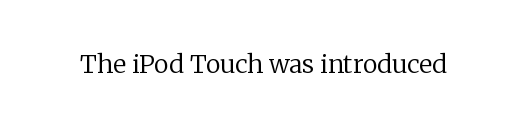
The image shows 25 px text type, upright; set normal letter spacing, not underlined.
